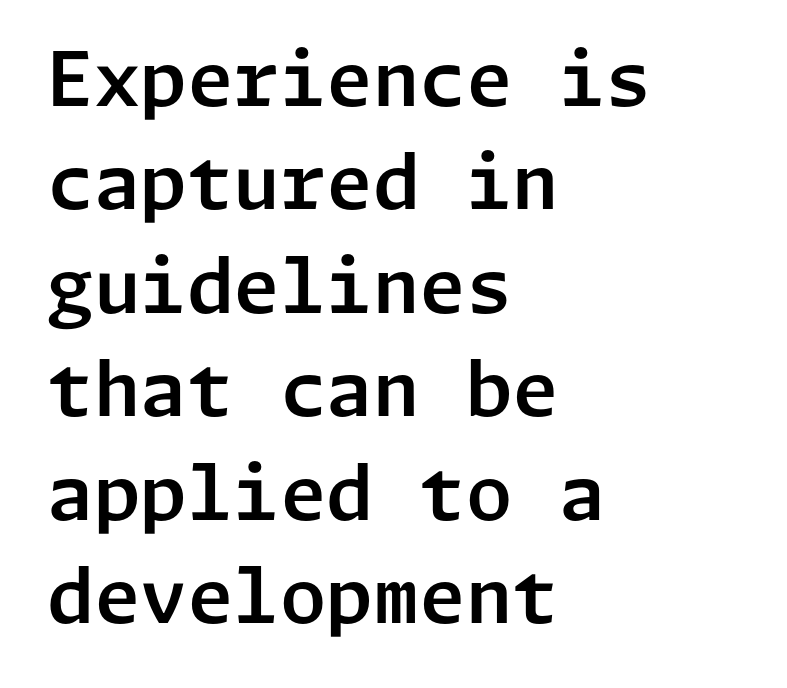
The image shows 75 px sans-serif type, upright; set left-aligned, normal line spacing (1.38x), normal letter spacing, not underlined; low stroke contrast and a medium x-height.
